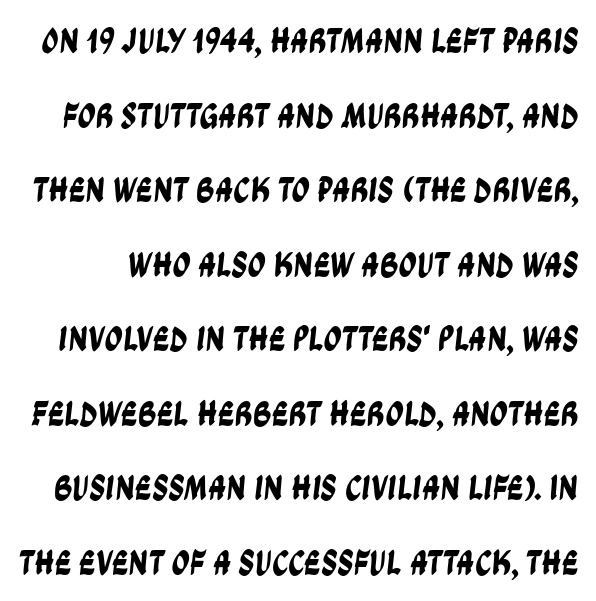
The image shows 36 px condensed sans-serif type; set loose line spacing (2.07x), normal letter spacing, not underlined; low stroke contrast and a large x-height.
